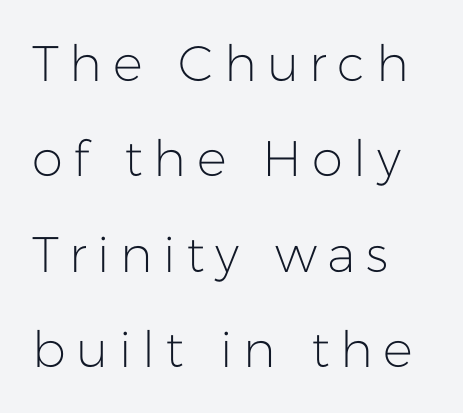
Q: Is the text bold? A: No.
Q: Is the text italic (slanted)? A: No, it is upright.
Q: Is the typeface a serif or a sans-serif typeface? A: Sans-serif.
Q: Is the text underlined? A: No.
Q: How is the paragraph aligned? A: Left-aligned.
Q: Is the spacing between letters normal or unusually wide? A: Unusually wide.
Q: Is the spacing between lines tight, normal or loose? A: Loose.
Q: Width (condensed, normal, or wide)? A: Normal.
Q: Stroke contrast? A: Low.
Q: x-height? A: Medium.
Q: Monospaced? A: No.
